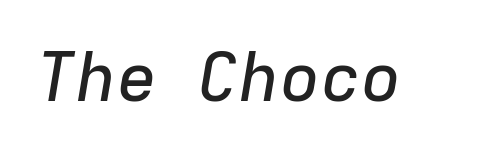
Q: Is the text italic (slanted)? A: Yes, it leans right by about 9 degrees.
Q: Is the text underlined? A: No.
Q: Is the spacing between letters normal or unusually wide? A: Normal.
Q: Width (condensed, normal, or wide)? A: Normal.
Q: Stroke contrast? A: Low.
Q: x-height? A: Medium.
Q: Monospaced? A: Yes.
